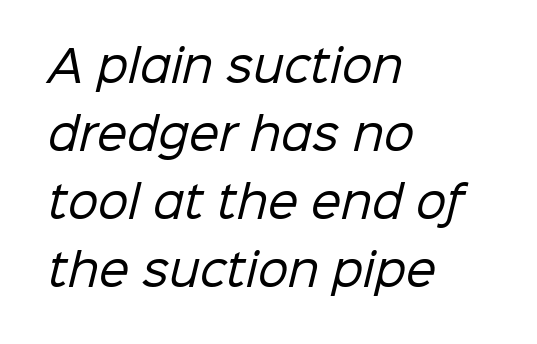
Check under the words: just untouched page. Horizontally, the lines are justified to the leading edge only. Ink coverage per letter is moderate at most. In terms of letterform style, serifs are entirely absent.
